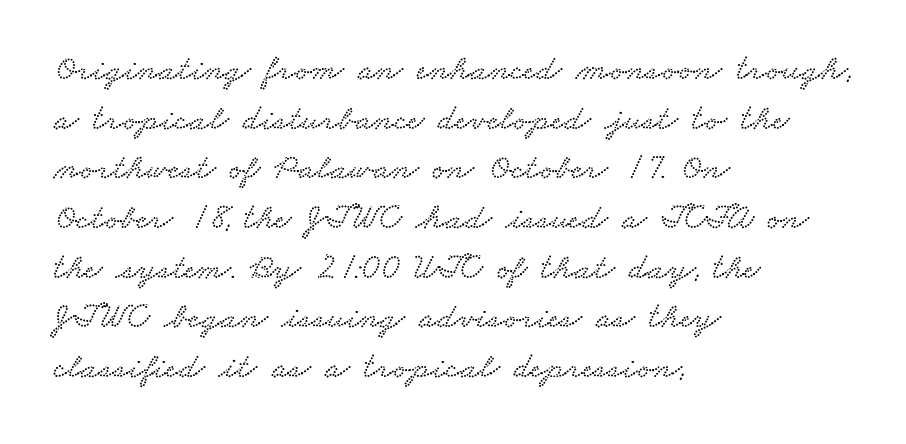
The image shows 36 px wide serif type; set left-aligned, normal line spacing (1.38x), normal letter spacing, not underlined; low stroke contrast and a small x-height.
